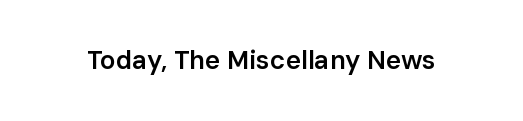
Ascenders rise straight up at ninety degrees. The typesetting leans somewhat heavy: a semibold. Observe the ordinary spacing: letters are neighbours, not strangers. Only glyphs here, with clear space below each row.
